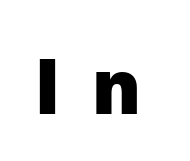
Think of a printed novel: that variable character pitch is what you see here. The axis of the letterforms is exactly vertical. Tracking here is generous; glyphs stand well apart from one another. Glance below the letters and you will spot only blank space. The type family on display is of the sans-serif kind.
